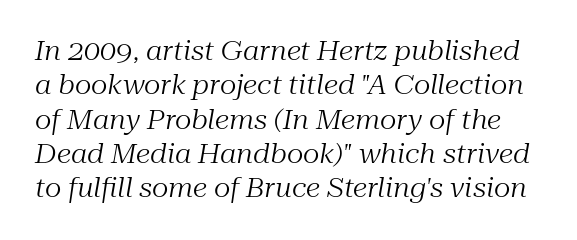
The image shows 26 px text type, italic (leaning right); set normal line spacing (1.32x), normal letter spacing, not underlined.
